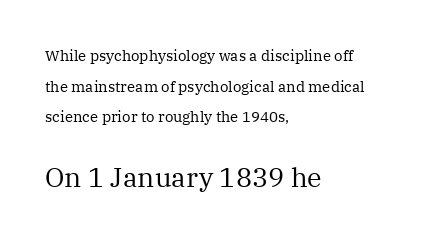
Visually, the bottom section dominates because its glyphs are scaled up. Stroke thickness stays within the range of a standard reading face or lighter. The lettering holds an erect, upright posture throughout. The line-height multiplier appears high, well above default. Characters follow at the spacing the type designer built in. Caption: multi-line text, flush left, ragged right.
